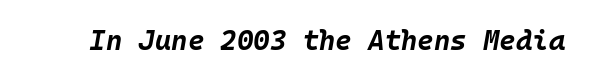
Italic: yes, the glyphs are oblique. Nobody drew a line under any word here. Spacing between characters is what you'd get straight out of the box. Weight check: bold — yes, fully. Think of a typewriter: that constant character pitch is what you see here.
